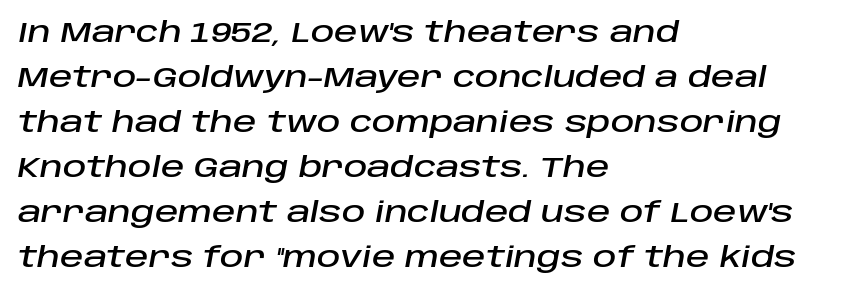
Q: Is the text italic (slanted)? A: Yes, it leans right by about 10 degrees.
Q: Is the text underlined? A: No.
Q: How is the paragraph aligned? A: Left-aligned.
Q: Is the spacing between letters normal or unusually wide? A: Normal.
Q: Is the spacing between lines tight, normal or loose? A: Normal.
Q: Width (condensed, normal, or wide)? A: Normal.
Q: Stroke contrast? A: Low.
Q: x-height? A: Large.
Q: Monospaced? A: No.
